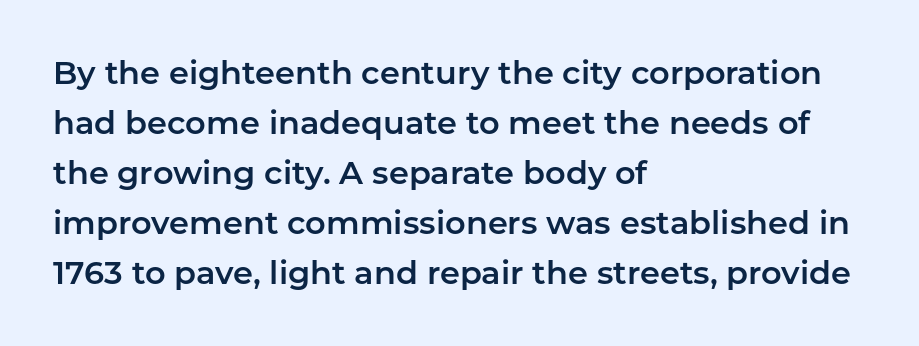
The tracking reads as untouched default to a designer's eye. This is the regular roman posture of the typeface. Do the characters align in a grid? No, the font is proportional. Line spacing here is normal. Visually the block forms a straight wall on the left and a jagged coastline on the right.
